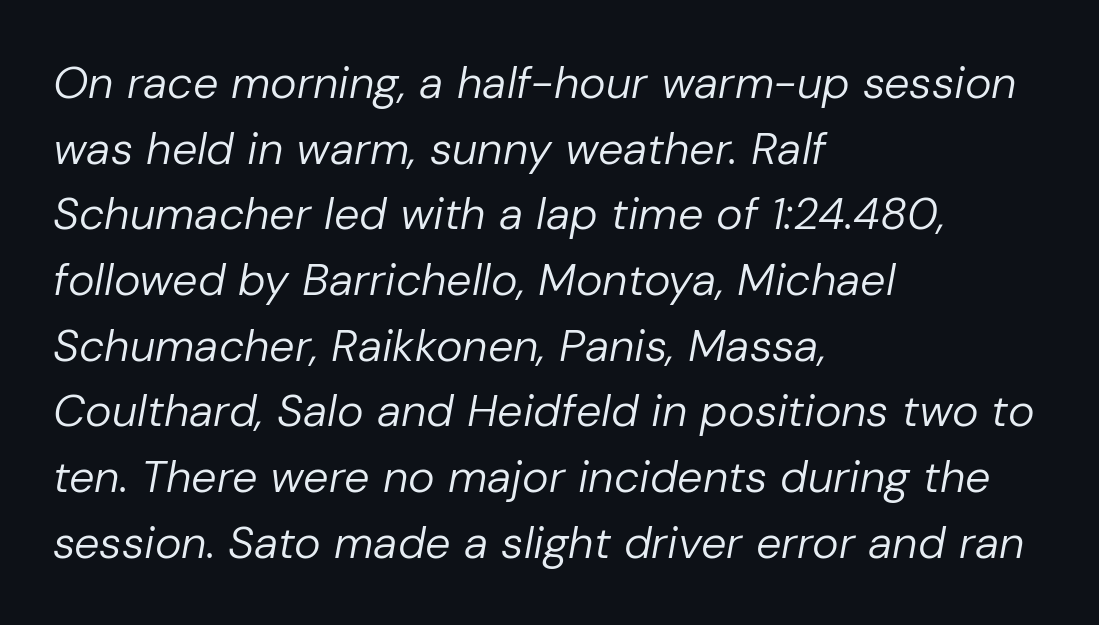
Q: Is the text bold? A: No.
Q: Is the text italic (slanted)? A: Yes, it leans right by about 10 degrees.
Q: Is the text underlined? A: No.
Q: How is the paragraph aligned? A: Left-aligned.
Q: Is the spacing between letters normal or unusually wide? A: Normal.
Q: Is the spacing between lines tight, normal or loose? A: Normal.
Q: Width (condensed, normal, or wide)? A: Normal.
Q: Stroke contrast? A: Low.
Q: x-height? A: Medium.
Q: Monospaced? A: No.
